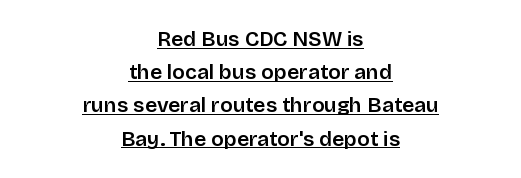
The compositor balanced each line on the midline. Leading: standard. Characters remain perfectly vertical along every line. This rendering features underlined lettering. The type is set solid horizontally, with unmodified tracking.
